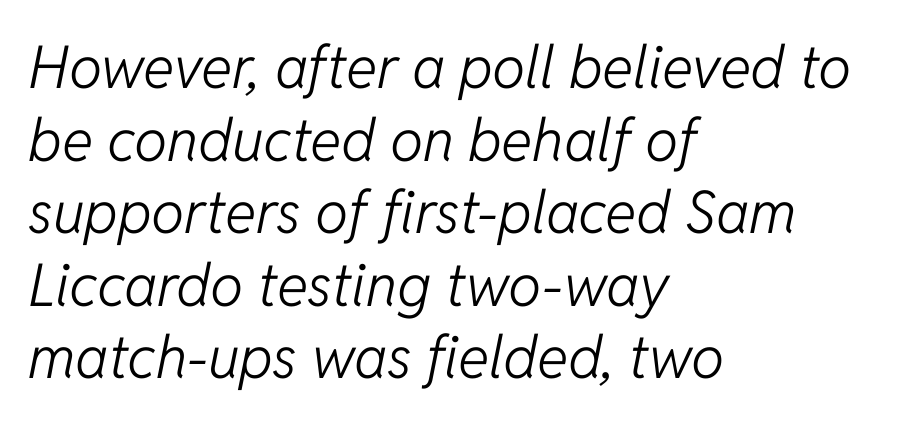
In CSS terms this would be text-align: left. Character widths vary here, with narrow letters taking less room than wide ones. The specimen reads as italic at a glance. Caption: standard tracking, unaltered. Is the stroke heavy? The answer is a plain regular-or-lighter.
